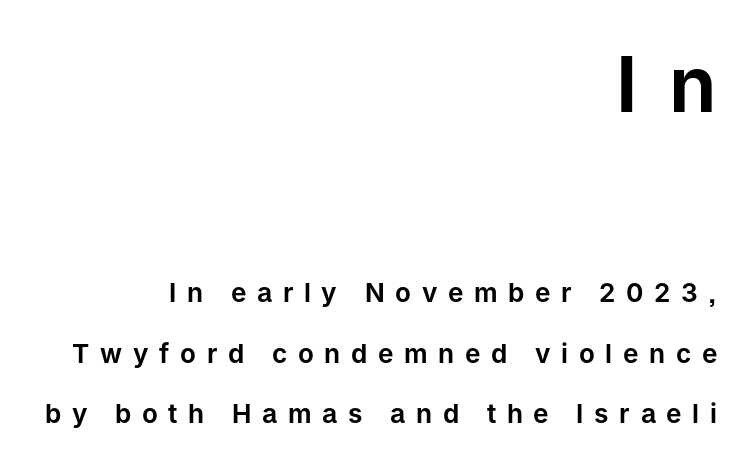
{"serif": "no", "italic": "no", "width": "normal", "stroke_contrast": "low", "x_height": "medium", "monospaced": "no", "underline": "no", "align": "right", "line_spacing": "loose", "line_spacing_ratio": 2.31, "letter_spacing": "wide", "letter_spacing_em": 0.41, "larger_block": "first", "size_ratio": 2.96, "glyph_px": 77}
